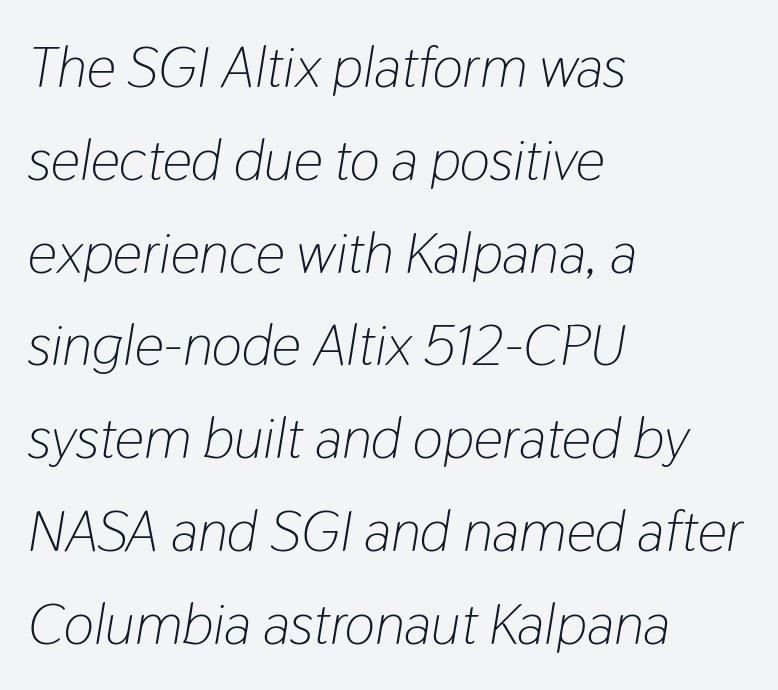
The image shows 58 px light, condensed type, italic (leaning right); set left-aligned, normal line spacing (1.6x), normal letter spacing, not underlined; low stroke contrast and a medium x-height.
